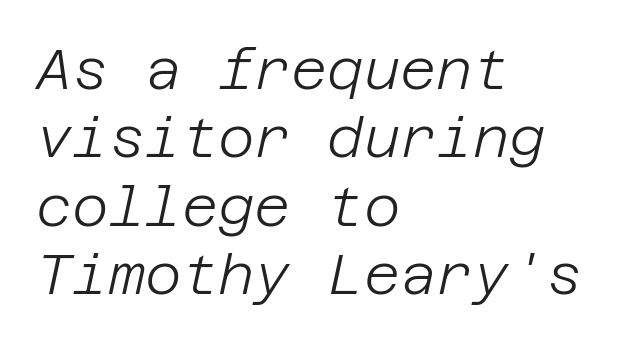
Q: Is the text bold? A: No.
Q: Is the text italic (slanted)? A: Yes, it leans right by about 12 degrees.
Q: Is the text underlined? A: No.
Q: How is the paragraph aligned? A: Left-aligned.
Q: Is the spacing between letters normal or unusually wide? A: Normal.
Q: Width (condensed, normal, or wide)? A: Normal.
Q: Stroke contrast? A: Low.
Q: x-height? A: Large.
